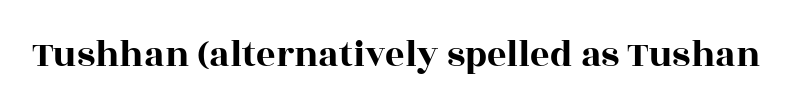
The image shows 38 px wide serif type, upright; set normal letter spacing, not underlined; a large x-height.
